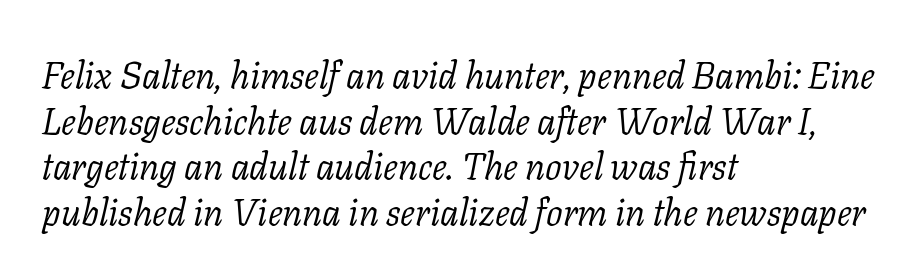
Q: Is the text bold? A: No.
Q: Is the text italic (slanted)? A: Yes, it leans right by about 11 degrees.
Q: Is the typeface a serif or a sans-serif typeface? A: Serif.
Q: Is the text underlined? A: No.
Q: How is the paragraph aligned? A: Left-aligned.
Q: Is the spacing between letters normal or unusually wide? A: Normal.
Q: Width (condensed, normal, or wide)? A: Normal.
Q: Stroke contrast? A: Low.
Q: x-height? A: Medium.
Q: Monospaced? A: No.
